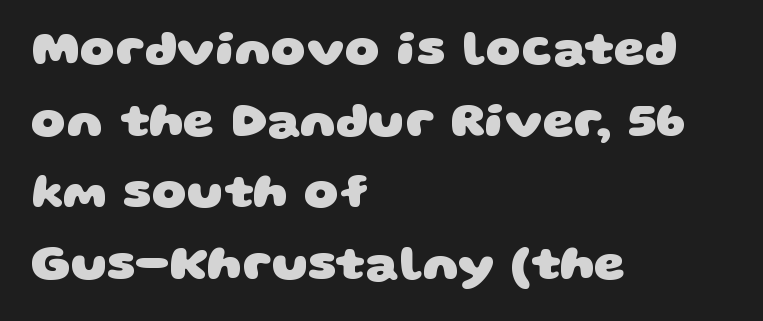
Q: Is the text bold? A: Yes.
Q: Is the typeface a serif or a sans-serif typeface? A: Sans-serif.
Q: Is the text underlined? A: No.
Q: How is the paragraph aligned? A: Left-aligned.
Q: Is the spacing between letters normal or unusually wide? A: Normal.
Q: Is the spacing between lines tight, normal or loose? A: Normal.
Q: Width (condensed, normal, or wide)? A: Wide.
Q: Stroke contrast? A: Low.
Q: x-height? A: Large.
Q: Monospaced? A: No.
